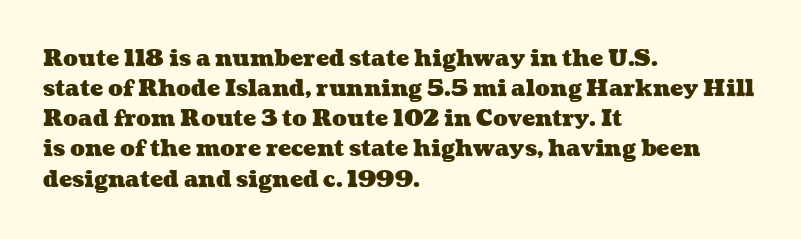
{"bold": "yes", "underline": "no", "align": "left", "line_spacing": "normal", "line_spacing_ratio": 1.37, "letter_spacing": "normal", "letter_spacing_em": 0.0, "glyph_px": 22}
